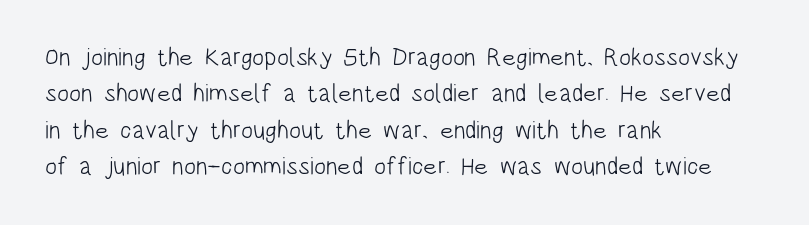
The image shows 25 px text type, upright; set left-aligned, normal line spacing (1.46x), normal letter spacing, not underlined.
